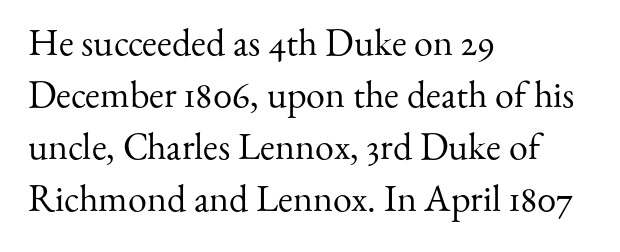
Q: Is the text bold? A: No.
Q: Is the text italic (slanted)? A: No, it is upright.
Q: Is the typeface a serif or a sans-serif typeface? A: Serif.
Q: Is the text underlined? A: No.
Q: How is the paragraph aligned? A: Left-aligned.
Q: Is the spacing between letters normal or unusually wide? A: Normal.
Q: Is the spacing between lines tight, normal or loose? A: Normal.
Q: Width (condensed, normal, or wide)? A: Normal.
Q: Stroke contrast? A: Medium.
Q: x-height? A: Small.
Q: Monospaced? A: No.
